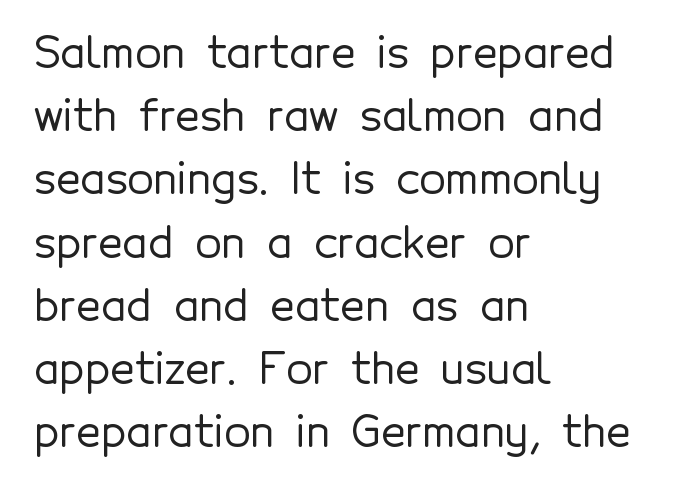
The image shows 43 px sans-serif type, upright; set left-aligned, normal line spacing (1.47x), normal letter spacing, not underlined; a medium x-height.
